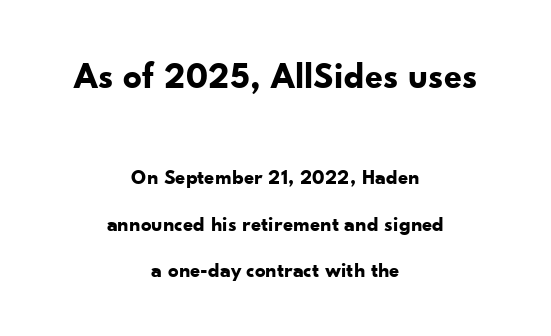
{"serif": "no", "italic": "no", "bold": "yes", "weight": "bold", "width": "normal", "stroke_contrast": "low", "x_height": "small", "monospaced": "no", "underline": "no", "align": "center", "line_spacing": "loose", "line_spacing_ratio": 2.21, "letter_spacing": "normal", "letter_spacing_em": 0.0, "larger_block": "first", "size_ratio": 1.76, "glyph_px": 37}
